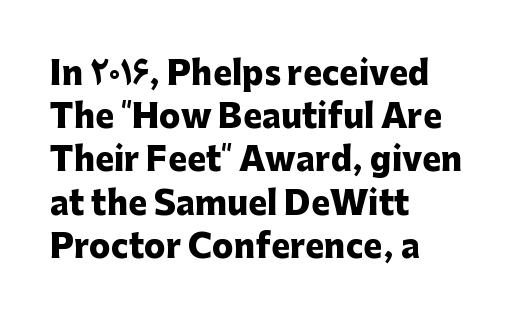
{"serif": "no", "italic": "no", "bold": "yes", "weight": "heavy", "width": "normal", "stroke_contrast": "low", "x_height": "medium", "monospaced": "no", "underline": "no", "align": "left", "line_spacing": "normal", "line_spacing_ratio": 1.35, "letter_spacing": "normal", "letter_spacing_em": 0.0, "glyph_px": 32}
